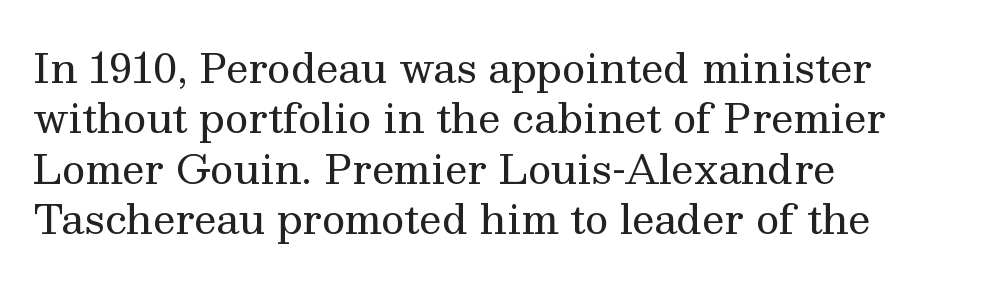
The image shows 40 px regular-weight serif type, upright; set left-aligned, normal line spacing (1.26x), normal letter spacing, not underlined; medium stroke contrast and a medium x-height.
